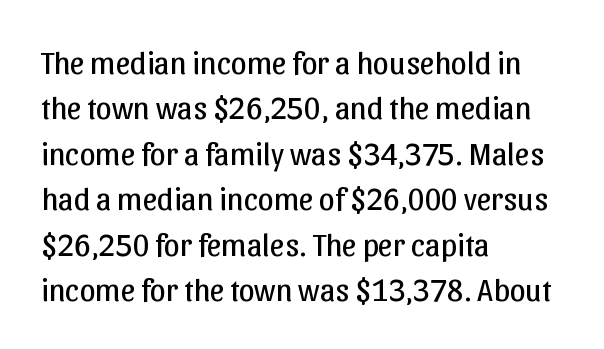
{"serif": "no", "italic": "no", "bold": "no", "weight": "regular", "width": "normal", "stroke_contrast": "low", "x_height": "medium", "monospaced": "no", "underline": "no", "align": "left", "line_spacing": "normal", "line_spacing_ratio": 1.42, "letter_spacing": "normal", "letter_spacing_em": 0.0, "glyph_px": 32}
